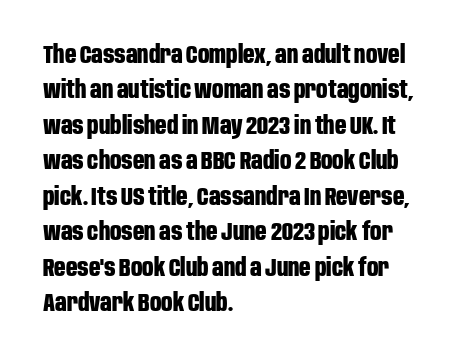
{"italic": "no", "bold": "yes", "underline": "no", "align": "left", "line_spacing": "normal", "line_spacing_ratio": 1.42, "letter_spacing": "normal", "letter_spacing_em": 0.0, "glyph_px": 25}
